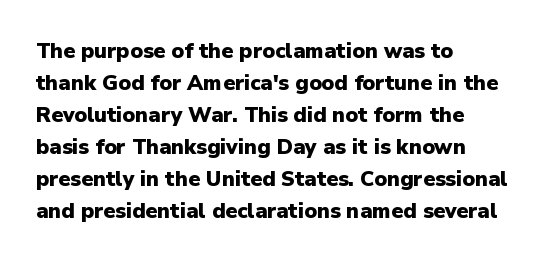
Q: Is the text bold? A: Yes.
Q: Is the text italic (slanted)? A: No, it is upright.
Q: Is the text underlined? A: No.
Q: How is the paragraph aligned? A: Left-aligned.
Q: Is the spacing between letters normal or unusually wide? A: Normal.
Q: Is the spacing between lines tight, normal or loose? A: Normal.
